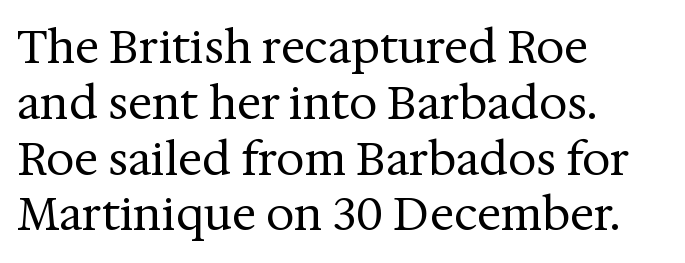
Only glyphs here, with clear space below each row. Horizontal alignment here is leftward, the default for most running prose. A typesetter would call this proportional, since set widths differ per character. No extra tracking has been applied to these lines. The font is comparable to plain body text, perhaps lighter.
